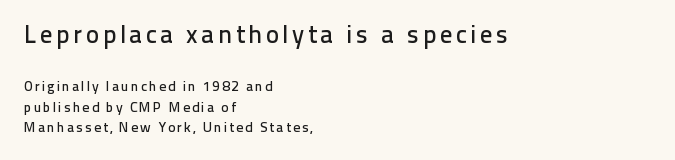
The image shows 25 px text type, upright; set left-aligned, normal line spacing (1.45x), not underlined; the first (top) block is 1.79x larger.
